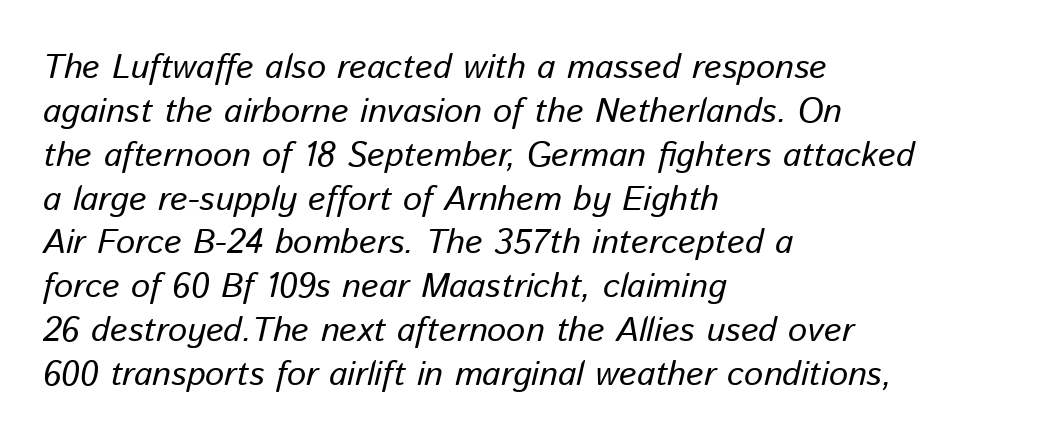
The image shows 34 px regular-weight type, italic (leaning right); set left-aligned, normal line spacing (1.29x), normal letter spacing, not underlined; low stroke contrast and a medium x-height.
